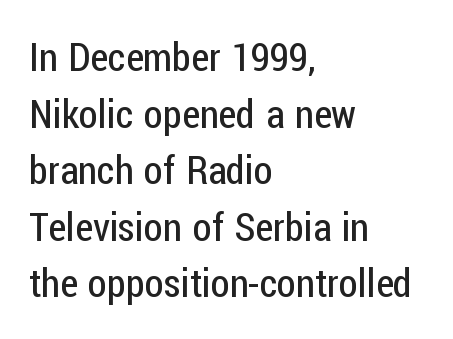
Q: Is the text bold? A: No.
Q: Is the text italic (slanted)? A: No, it is upright.
Q: Is the typeface a serif or a sans-serif typeface? A: Sans-serif.
Q: Is the text underlined? A: No.
Q: How is the paragraph aligned? A: Left-aligned.
Q: Is the spacing between letters normal or unusually wide? A: Normal.
Q: Is the spacing between lines tight, normal or loose? A: Normal.
Q: Width (condensed, normal, or wide)? A: Condensed.
Q: Stroke contrast? A: Low.
Q: x-height? A: Medium.
Q: Monospaced? A: No.
